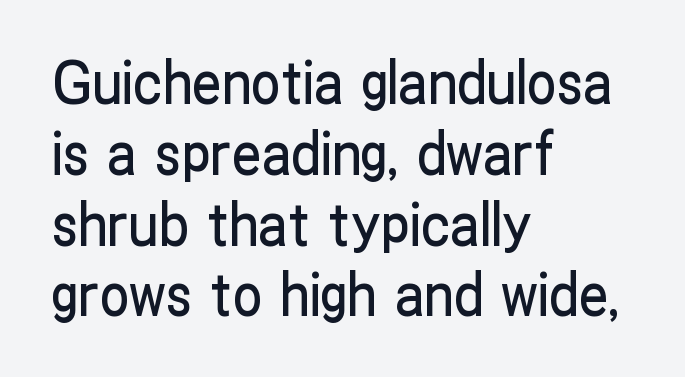
Character widths vary here, with narrow letters taking less room than wide ones. The setting favours the left margin, as ordinary paragraphs usually do. These lines were composed using upright roman letters. Standard letterfit; no display-style spreading of the glyphs.
